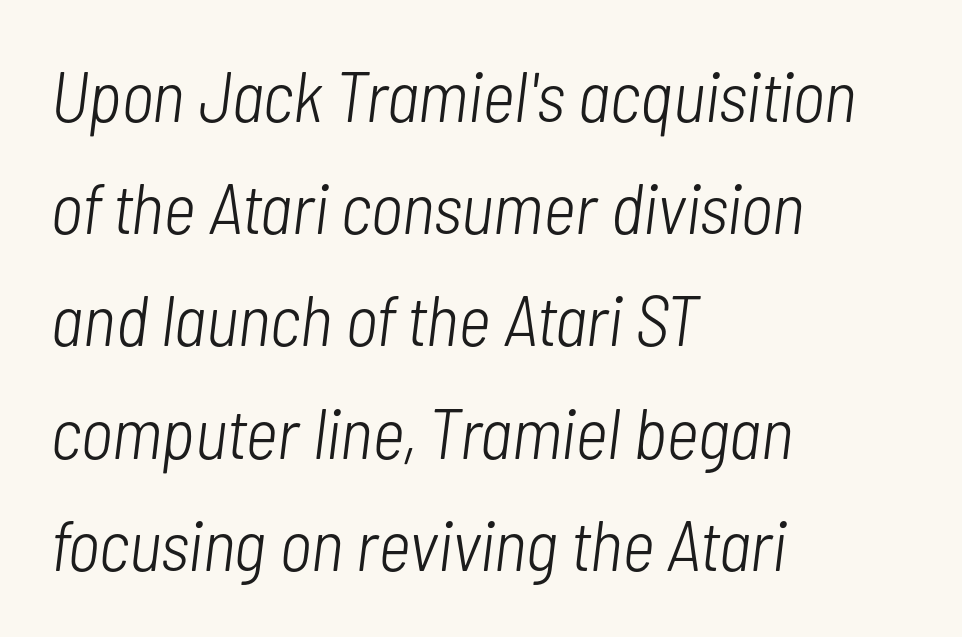
Notice how descenders clear the ascenders below comfortably — that's standard leading. This reads as an unemphasized weight, regular at the heaviest. Rule under the text: the space is simply empty. No extra tracking has been applied to these lines. Do the characters align in a grid? No, the font is proportional.
